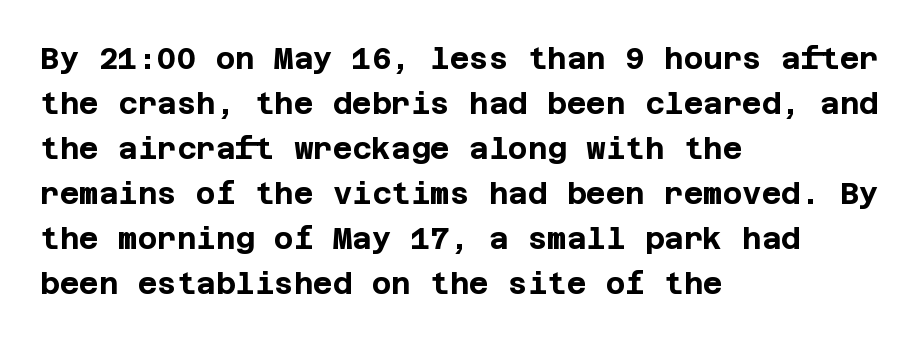
{"serif": "no", "italic": "no", "bold": "yes", "weight": "bold", "width": "normal", "stroke_contrast": "low", "x_height": "large", "underline": "no", "align": "left", "line_spacing": "normal", "line_spacing_ratio": 1.5, "letter_spacing": "normal", "letter_spacing_em": 0.0, "glyph_px": 30}
